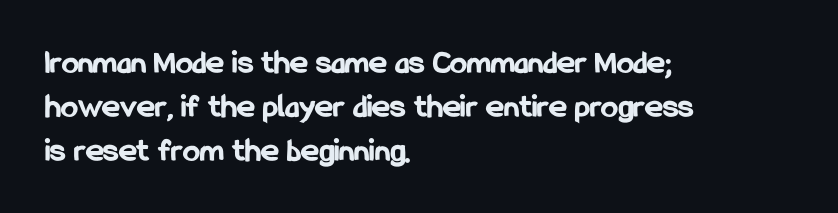
This is heavy type, rendered in bold. The words here are not underlined. Visually the block forms a straight wall on the left and a jagged coastline on the right. The passage shown has conventional tracking throughout. The lines sit at an ordinary, default distance from one another. Here the designer chose a conventional face with non-uniform glyph widths.
